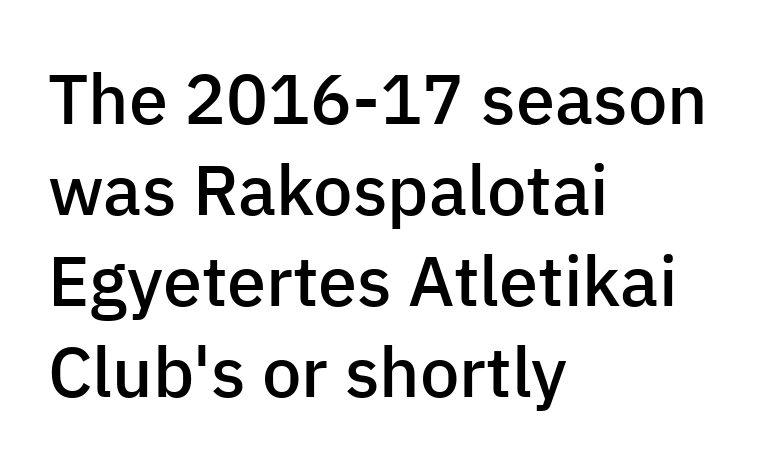
Regarding leading, the lines here are spaced in the standard way. The paragraph has a hard left edge and a soft right edge. Its strokes are somewhat broadened, the hallmark of semibold type. Is this a fixed-width face? No — the glyphs have proportional, varying widths. Underlining? Definitely not there.
